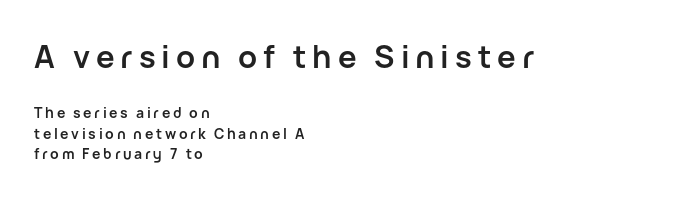
Underline: absent. Think of a printed novel: that variable character pitch is what you see here. The vertical gap from one line to the next is medium. Typographic density is high because the face is bold. Style check: upright.
